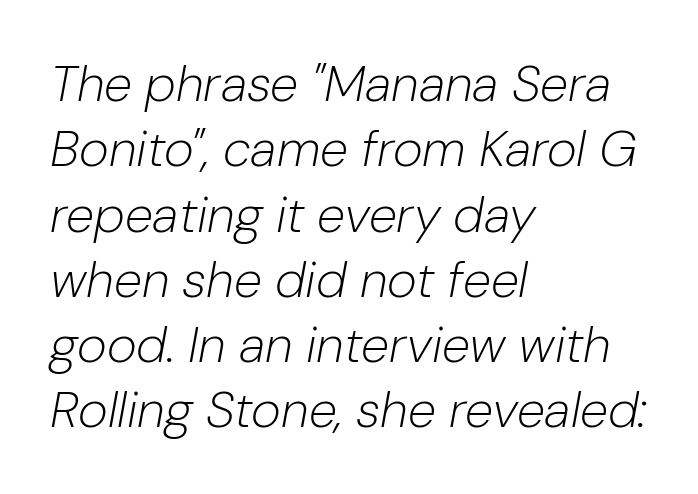
{"italic": "yes", "lean": "right", "slant_degrees": 10, "bold": "no", "weight": "light", "width": "normal", "stroke_contrast": "low", "x_height": "medium", "monospaced": "no", "underline": "no", "align": "left", "line_spacing": "normal", "line_spacing_ratio": 1.28, "letter_spacing": "normal", "letter_spacing_em": 0.0, "glyph_px": 51}
